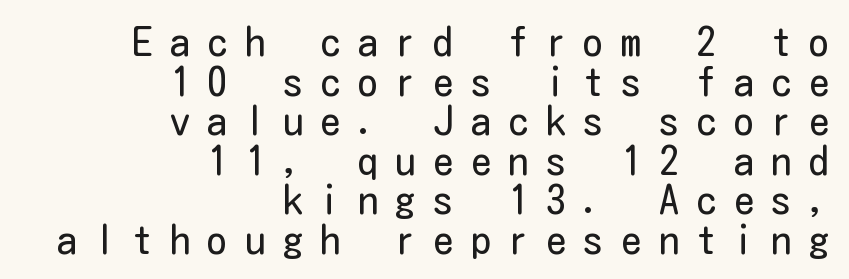
Q: Is the text bold? A: No.
Q: Is the text italic (slanted)? A: No, it is upright.
Q: Is the typeface a serif or a sans-serif typeface? A: Sans-serif.
Q: Is the text underlined? A: No.
Q: How is the paragraph aligned? A: Right-aligned.
Q: Is the spacing between letters normal or unusually wide? A: Unusually wide.
Q: Is the spacing between lines tight, normal or loose? A: Tight.
Q: Width (condensed, normal, or wide)? A: Condensed.
Q: Stroke contrast? A: Low.
Q: x-height? A: Medium.
